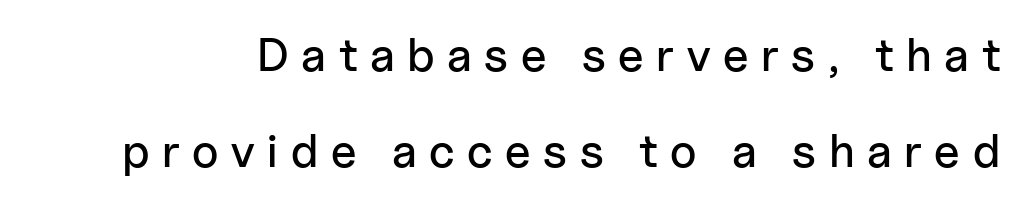
A bare baseline throughout the passage. Summary of vertical rhythm: relaxed, with wide interline spacing. The gaps between neighbouring characters are conspicuously large. Character widths vary here, with narrow letters taking less room than wide ones. The text was rendered using a sans face with plain stroke endings. The type sits square on the baseline with zero lean.
